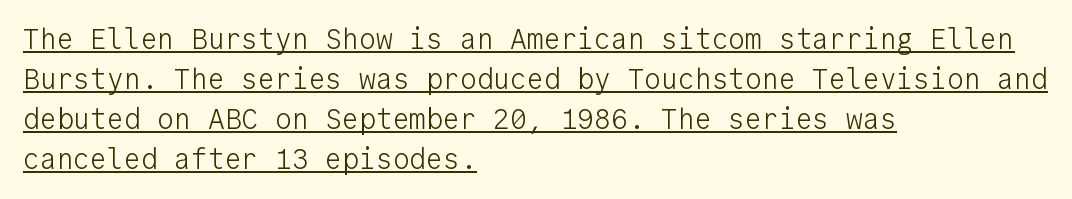
The image shows 28 px light sans-serif type, upright, monospaced; set left-aligned, normal line spacing (1.43x), normal letter spacing, underlined; low stroke contrast and a medium x-height.
